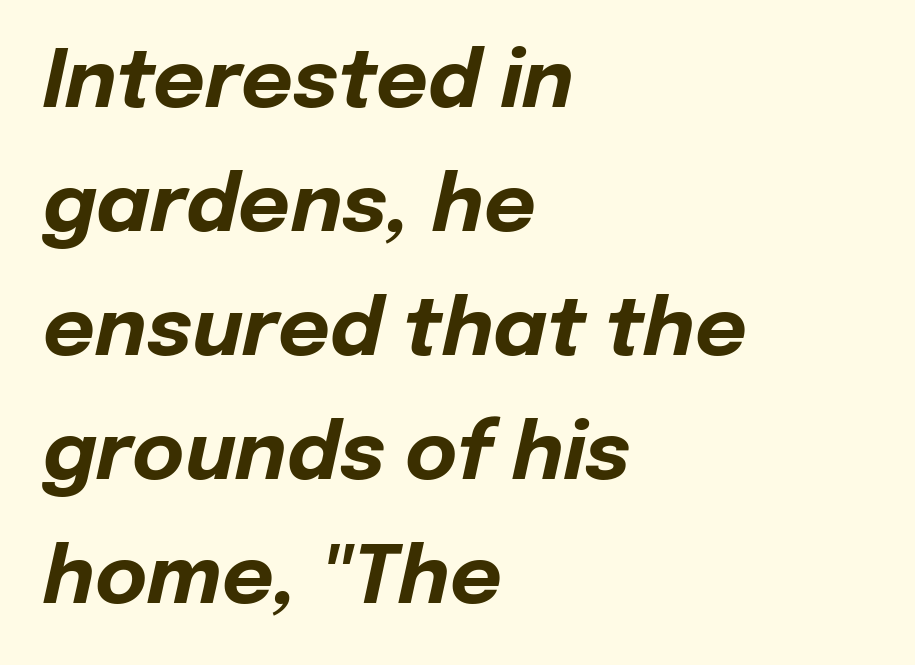
The image shows 80 px bold type, italic (leaning right); set left-aligned, normal line spacing (1.55x), normal letter spacing, not underlined; low stroke contrast and a medium x-height.
